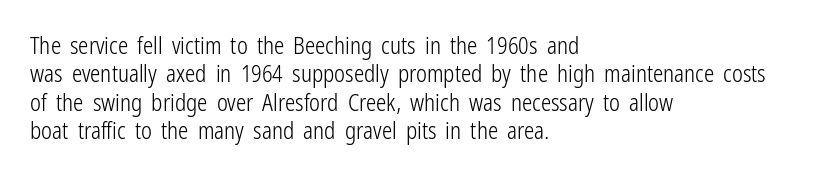
Q: Is the text bold? A: No.
Q: Is the text italic (slanted)? A: No, it is upright.
Q: Is the text underlined? A: No.
Q: How is the paragraph aligned? A: Left-aligned.
Q: Is the spacing between letters normal or unusually wide? A: Normal.
